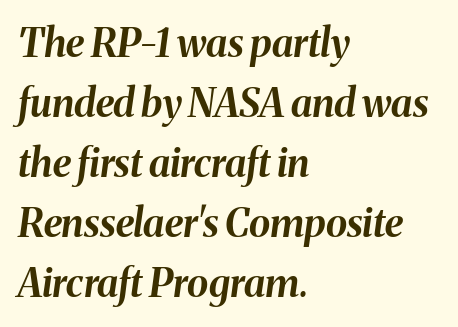
The image shows 39 px bold type, italic (leaning right); set left-aligned, normal line spacing (1.54x), normal letter spacing, not underlined; medium stroke contrast and a medium x-height.
